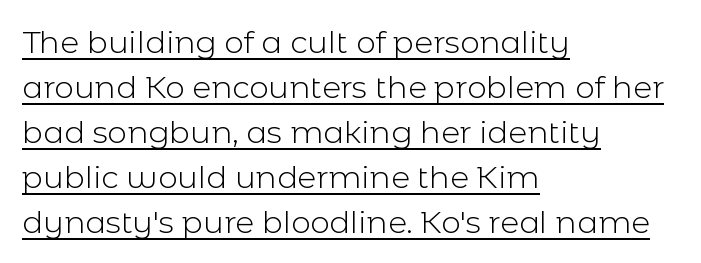
Students, observe: this is what conventionally led text looks like. Examine the stroke ends and you'll find no serifs. Characters follow at the spacing the type designer built in. The lettering is marked with a stroke running underneath it.
